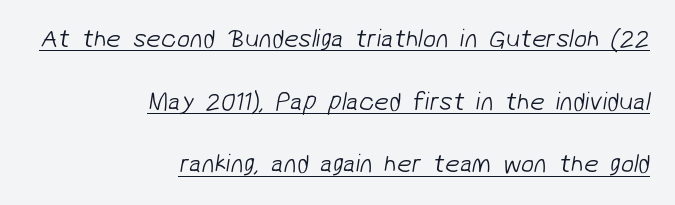
Layout note: lines flush right. The string is rendered with underlining switched on. The font is comparable to plain body text, perhaps lighter. Loosely led — the rows are spread out. The letterforms sit shoulder to shoulder at normal distance.
